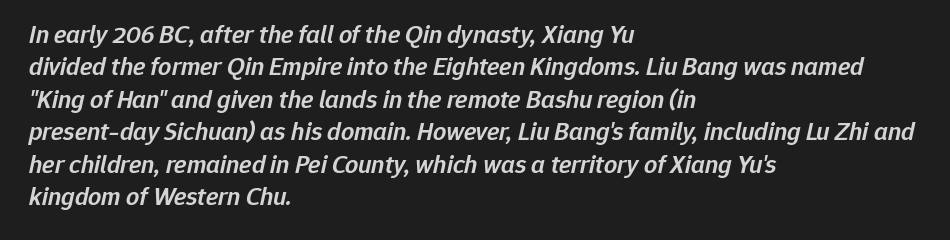
{"italic": "yes", "lean": "right", "slant_degrees": 12, "bold": "semi", "underline": "no", "align": "left", "line_spacing": "normal", "line_spacing_ratio": 1.25, "letter_spacing": "normal", "letter_spacing_em": 0.0, "glyph_px": 26}
